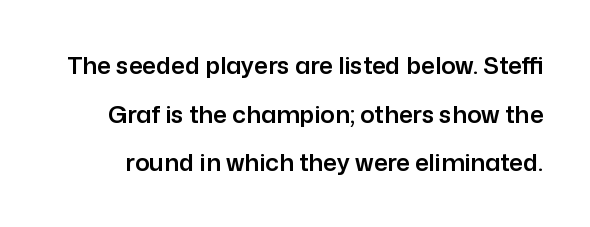
Q: Is the text italic (slanted)? A: No, it is upright.
Q: Is the text underlined? A: No.
Q: Is the spacing between letters normal or unusually wide? A: Normal.
Q: Is the spacing between lines tight, normal or loose? A: Loose.
